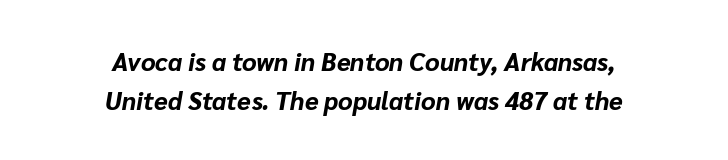
{"italic": "yes", "lean": "right", "slant_degrees": 10, "bold": "yes", "underline": "no", "align": "center", "line_spacing": "normal", "line_spacing_ratio": 1.56, "letter_spacing": "normal", "letter_spacing_em": 0.0, "glyph_px": 25}
